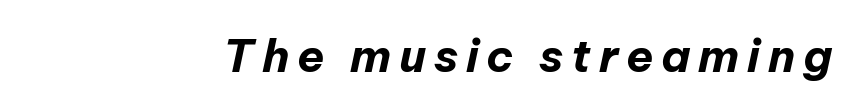
Q: Is the text bold? A: Yes.
Q: Is the text italic (slanted)? A: Yes, it leans right by about 12 degrees.
Q: Is the text underlined? A: No.
Q: Width (condensed, normal, or wide)? A: Normal.
Q: Stroke contrast? A: Low.
Q: x-height? A: Medium.
Q: Monospaced? A: No.
